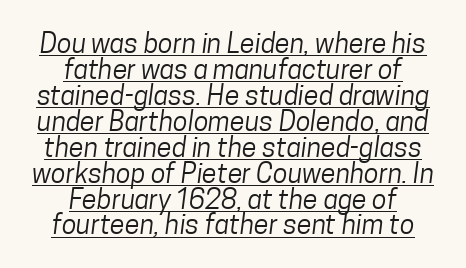
Q: Is the text bold? A: No.
Q: Is the text underlined? A: Yes.
Q: How is the paragraph aligned? A: Centered.
Q: Is the spacing between letters normal or unusually wide? A: Normal.
Q: Is the spacing between lines tight, normal or loose? A: Tight.
